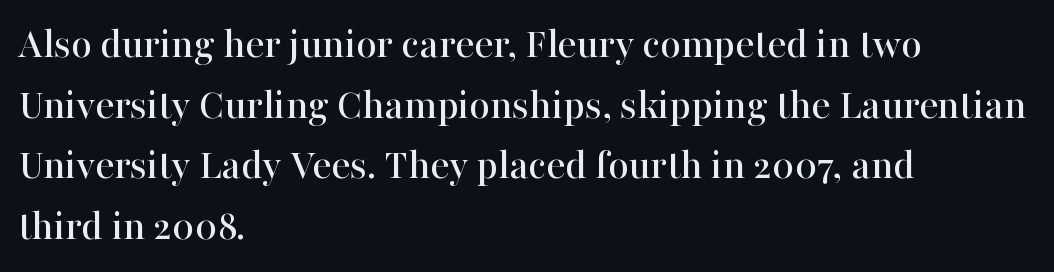
The image shows 44 px serif type, upright; set left-aligned, normal line spacing (1.38x), normal letter spacing, not underlined; high stroke contrast and a medium x-height.
